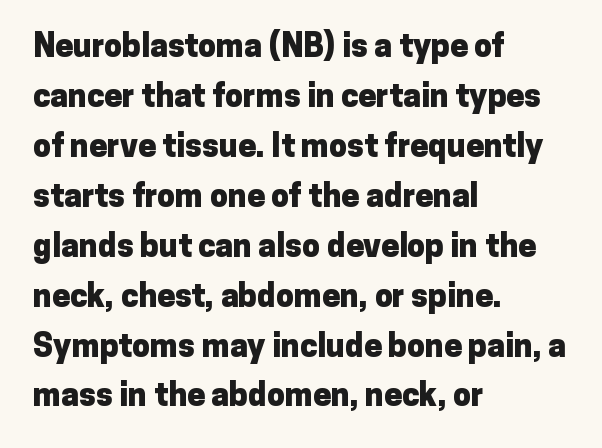
The image shows 32 px heavy sans-serif type, upright; set left-aligned, normal line spacing (1.56x), normal letter spacing, not underlined; low stroke contrast and a medium x-height.
